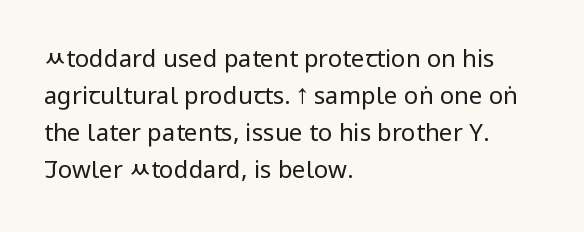
Q: Is the text bold? A: No.
Q: Is the text italic (slanted)? A: No, it is upright.
Q: Is the text underlined? A: No.
Q: How is the paragraph aligned? A: Left-aligned.
Q: Is the spacing between letters normal or unusually wide? A: Normal.
Q: Is the spacing between lines tight, normal or loose? A: Normal.
